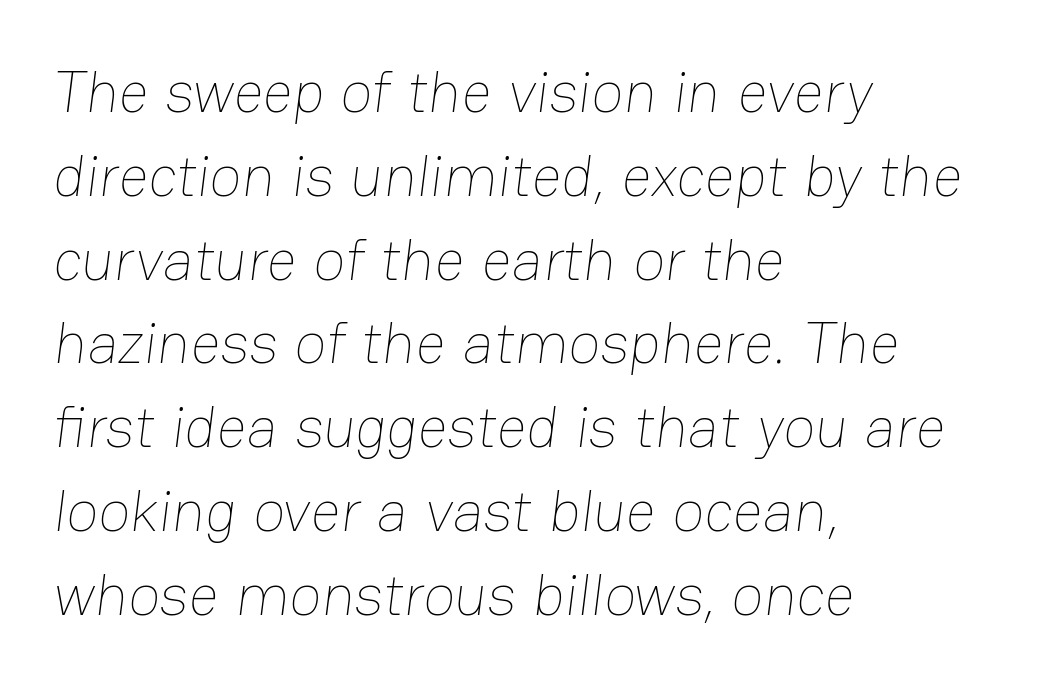
{"bold": "no", "weight": "thin", "width": "normal", "stroke_contrast": "low", "x_height": "medium", "monospaced": "no", "underline": "no", "align": "left", "line_spacing": "normal", "line_spacing_ratio": 1.42, "letter_spacing": "normal", "letter_spacing_em": 0.0, "glyph_px": 59}
